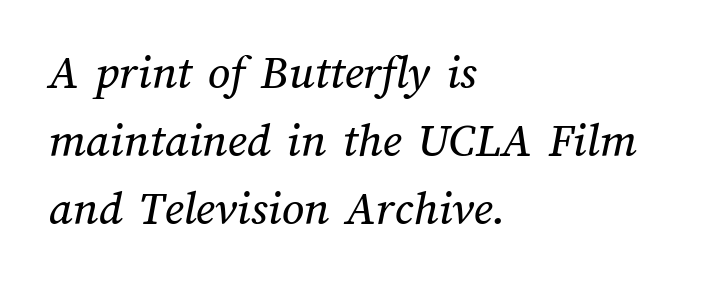
The image shows 49 px text type; set left-aligned, normal line spacing (1.39x), normal letter spacing, not underlined; medium stroke contrast and a medium x-height.
